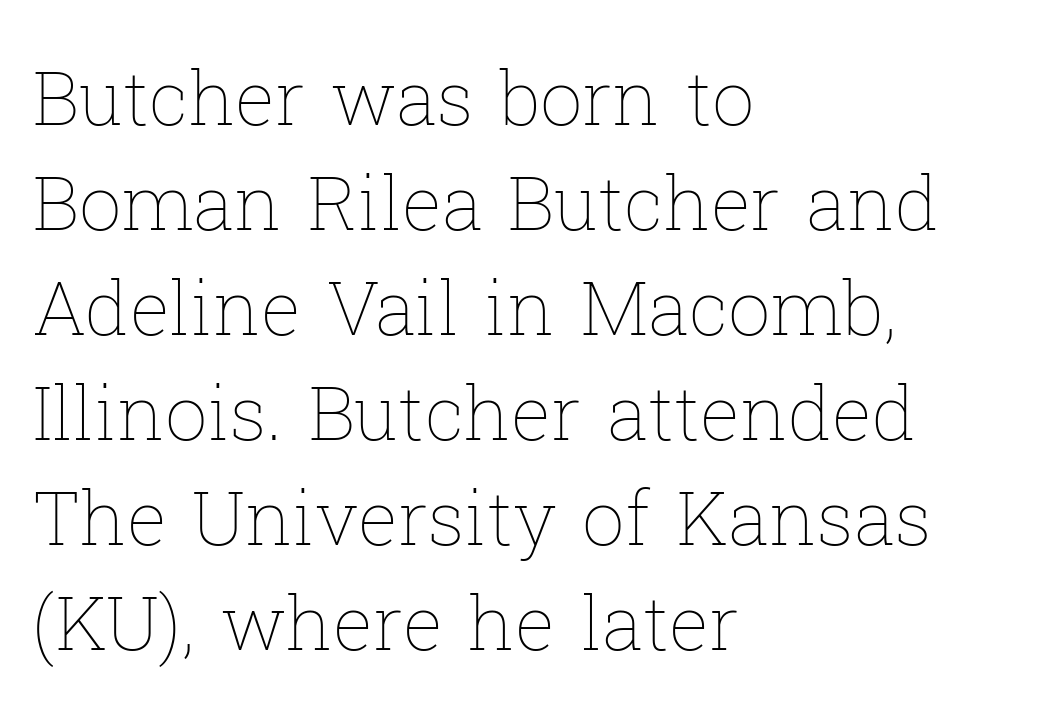
The image shows 75 px thin type, upright; set left-aligned, normal line spacing (1.4x), normal letter spacing, not underlined; low stroke contrast and a medium x-height.
